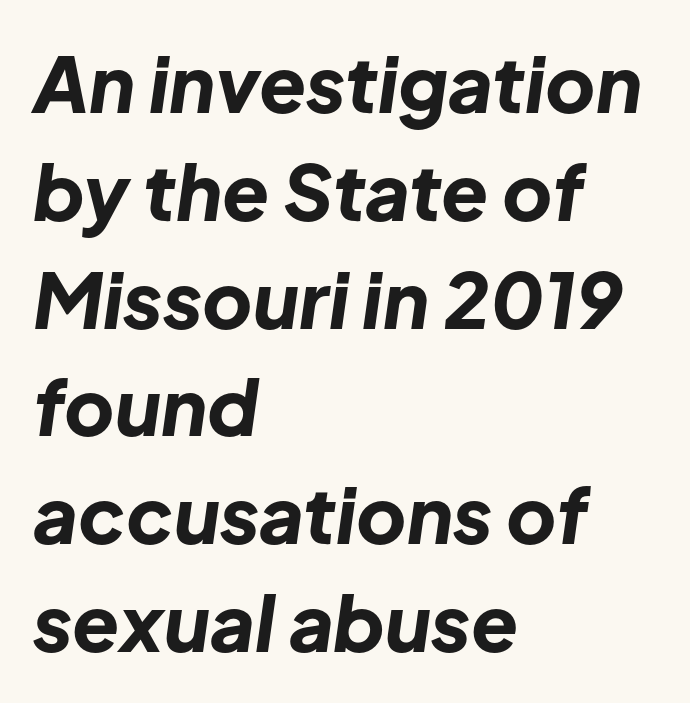
Q: Is the text bold? A: Yes.
Q: Is the text italic (slanted)? A: Yes, it leans right by about 8 degrees.
Q: Is the text underlined? A: No.
Q: How is the paragraph aligned? A: Left-aligned.
Q: Is the spacing between letters normal or unusually wide? A: Normal.
Q: Is the spacing between lines tight, normal or loose? A: Normal.
Q: Width (condensed, normal, or wide)? A: Normal.
Q: Stroke contrast? A: Low.
Q: x-height? A: Medium.
Q: Monospaced? A: No.
